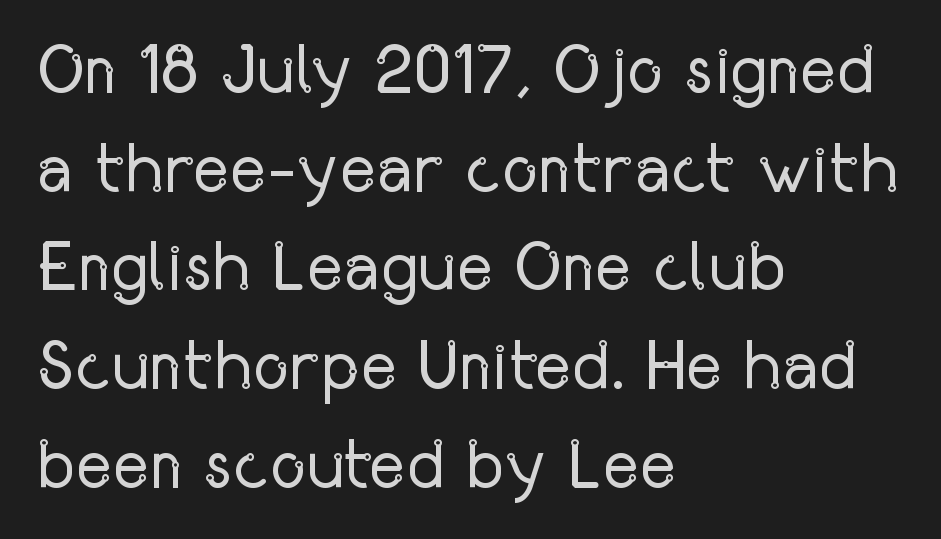
Q: Is the text bold? A: No.
Q: Is the text italic (slanted)? A: No, it is upright.
Q: Is the typeface a serif or a sans-serif typeface? A: Sans-serif.
Q: Is the text underlined? A: No.
Q: How is the paragraph aligned? A: Left-aligned.
Q: Is the spacing between letters normal or unusually wide? A: Normal.
Q: Is the spacing between lines tight, normal or loose? A: Normal.
Q: Width (condensed, normal, or wide)? A: Condensed.
Q: Stroke contrast? A: Low.
Q: x-height? A: Medium.
Q: Monospaced? A: No.
